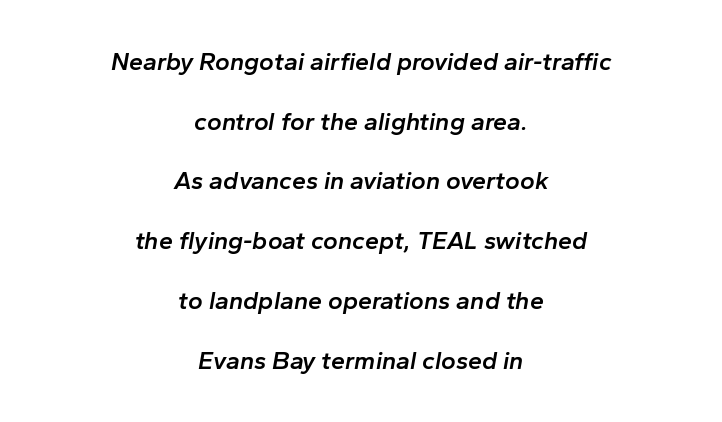
The image shows 25 px text type, italic (leaning right); set centered, loose line spacing (2.39x), normal letter spacing, not underlined.
